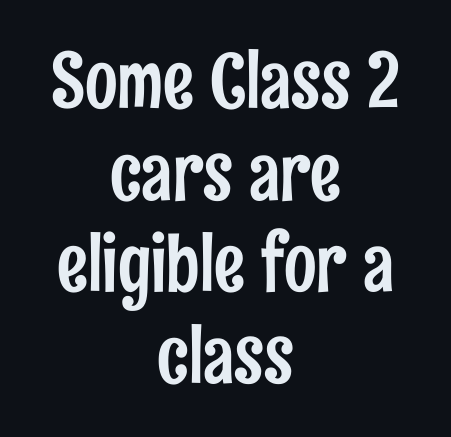
The image shows 77 px condensed sans-serif type, upright; set centered, line spacing 1.19x, normal letter spacing, not underlined; low stroke contrast and a medium x-height.
